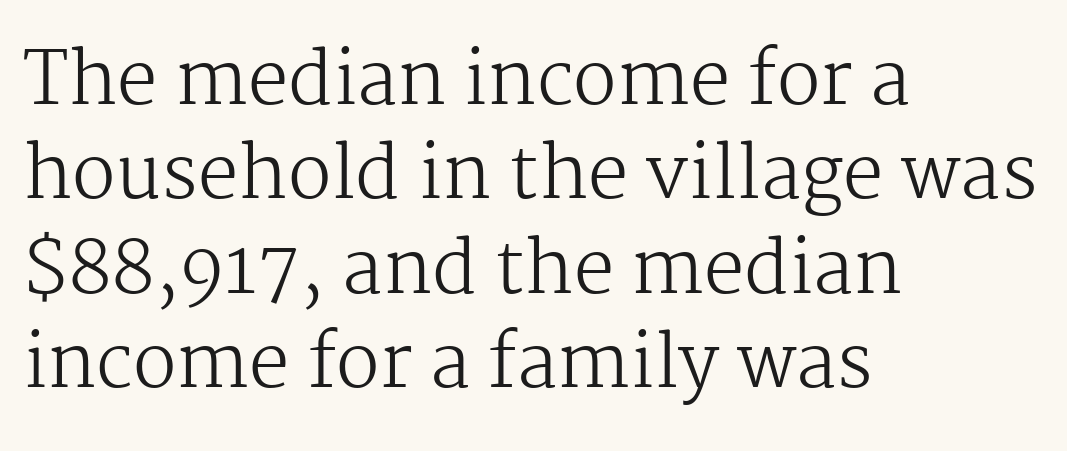
The image shows 72 px regular-weight serif type, upright; set left-aligned, normal line spacing (1.31x), normal letter spacing, not underlined; medium stroke contrast and a medium x-height.
